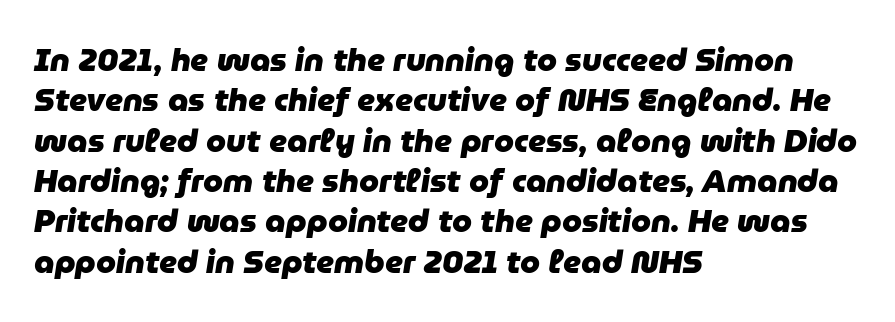
The image shows 32 px heavy type, italic (leaning right); set left-aligned, normal line spacing (1.26x), normal letter spacing, not underlined; low stroke contrast and a medium x-height.
